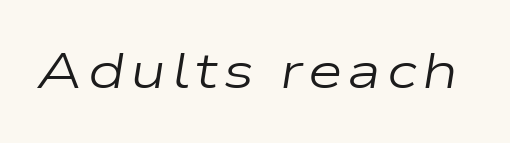
Q: Is the text bold? A: No.
Q: Is the text italic (slanted)? A: Yes, it leans right by about 9 degrees.
Q: Is the text underlined? A: No.
Q: Width (condensed, normal, or wide)? A: Wide.
Q: Stroke contrast? A: Low.
Q: x-height? A: Medium.
Q: Monospaced? A: No.
